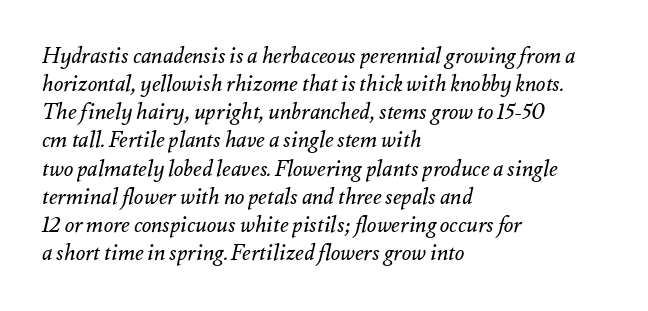
{"italic": "yes", "lean": "right", "slant_degrees": 12, "bold": "no", "underline": "no", "align": "left", "line_spacing": "normal", "line_spacing_ratio": 1.28, "letter_spacing": "normal", "letter_spacing_em": 0.0, "glyph_px": 22}
